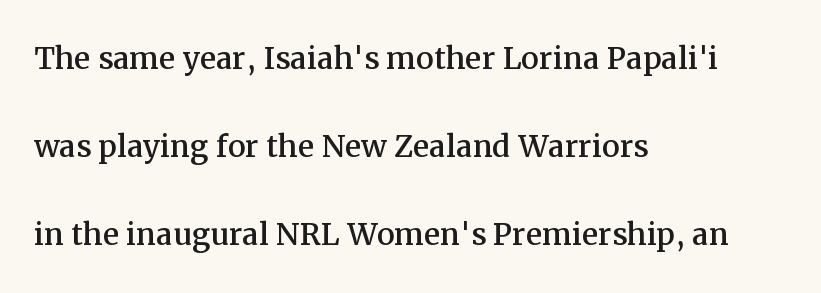
The image shows 40 px serif type, upright; set left-aligned, loose line spacing (2.2x), normal letter spacing, not underlined; medium stroke contrast and a medium x-height.
